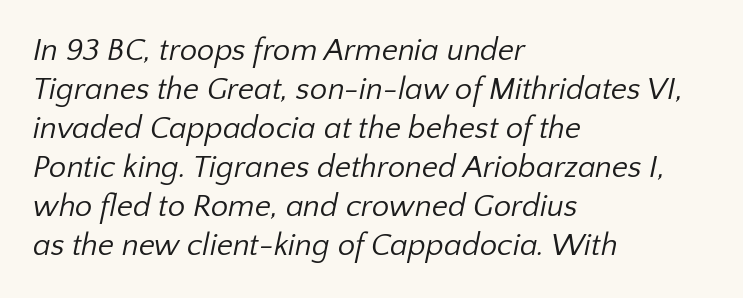
The image shows 31 px regular-weight sans-serif type; set left-aligned, normal line spacing (1.26x), normal letter spacing, not underlined; low stroke contrast and a medium x-height.
